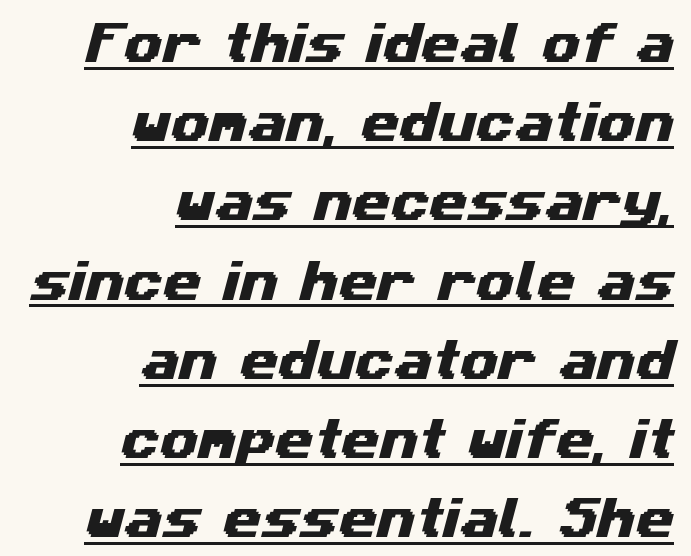
Q: Is the typeface a serif or a sans-serif typeface? A: Sans-serif.
Q: Is the text underlined? A: Yes.
Q: How is the paragraph aligned? A: Right-aligned.
Q: Is the spacing between letters normal or unusually wide? A: Normal.
Q: Width (condensed, normal, or wide)? A: Wide.
Q: Stroke contrast? A: Medium.
Q: x-height? A: Medium.
Q: Monospaced? A: No.
